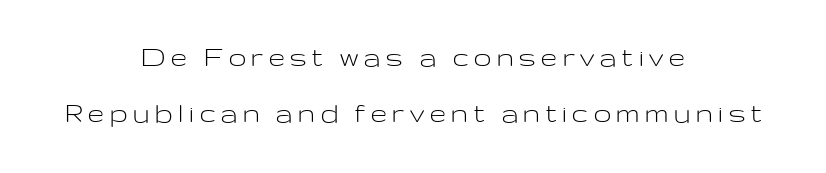
{"serif": "no", "italic": "no", "bold": "no", "weight": "light", "width": "wide", "stroke_contrast": "low", "x_height": "medium", "monospaced": "no", "underline": "no", "align": "center", "line_spacing_ratio": 1.81, "glyph_px": 31}
